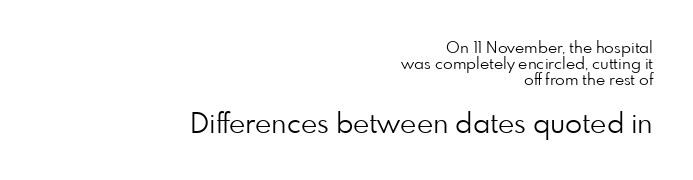
The image shows 28 px light sans-serif type, upright; set right-aligned, tight line spacing (1.01x), normal letter spacing, not underlined; the second (bottom) block is 1.75x larger; low stroke contrast and a small x-height.
